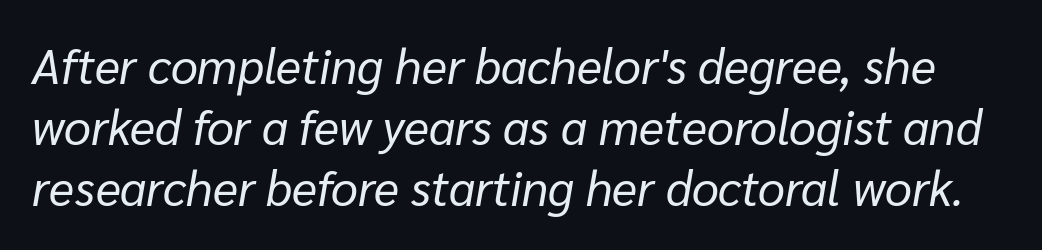
Q: Is the text bold? A: No.
Q: Is the text italic (slanted)? A: Yes, it leans right by about 10 degrees.
Q: Is the text underlined? A: No.
Q: Is the spacing between letters normal or unusually wide? A: Normal.
Q: Is the spacing between lines tight, normal or loose? A: Normal.
Q: Width (condensed, normal, or wide)? A: Normal.
Q: Stroke contrast? A: Low.
Q: x-height? A: Medium.
Q: Monospaced? A: No.
